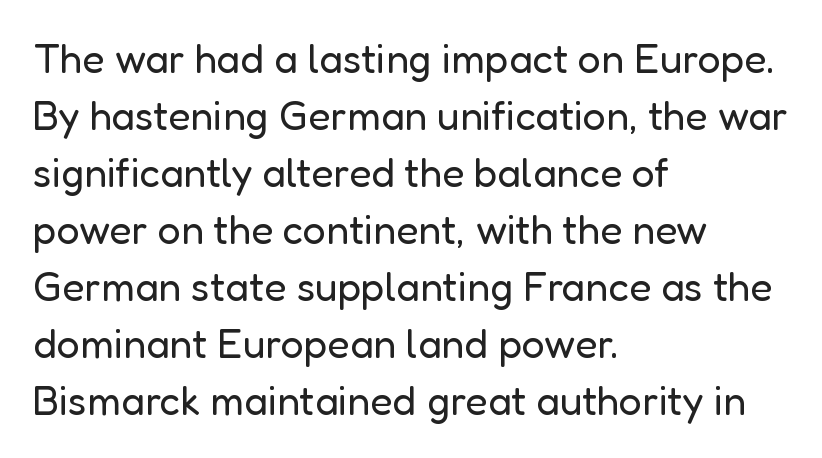
The image shows 41 px regular-weight sans-serif type, upright; set left-aligned, normal line spacing (1.39x), normal letter spacing, not underlined; low stroke contrast and a medium x-height.
